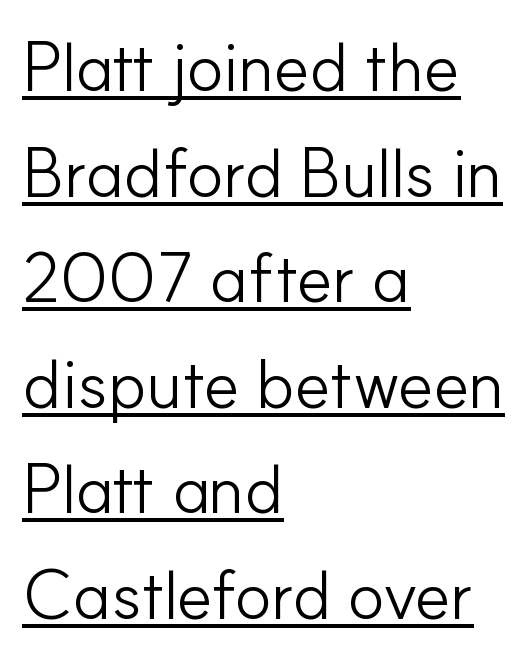
Q: Is the text bold? A: No.
Q: Is the text italic (slanted)? A: No, it is upright.
Q: Is the typeface a serif or a sans-serif typeface? A: Sans-serif.
Q: Is the text underlined? A: Yes.
Q: How is the paragraph aligned? A: Left-aligned.
Q: Is the spacing between letters normal or unusually wide? A: Normal.
Q: Is the spacing between lines tight, normal or loose? A: Normal.
Q: Width (condensed, normal, or wide)? A: Normal.
Q: Stroke contrast? A: Low.
Q: x-height? A: Small.
Q: Monospaced? A: No.
